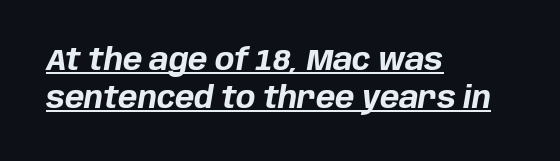
The image shows 29 px bold type, italic (leaning right); set left-aligned, normal line spacing (1.3x), normal letter spacing, underlined; low stroke contrast and a large x-height.
